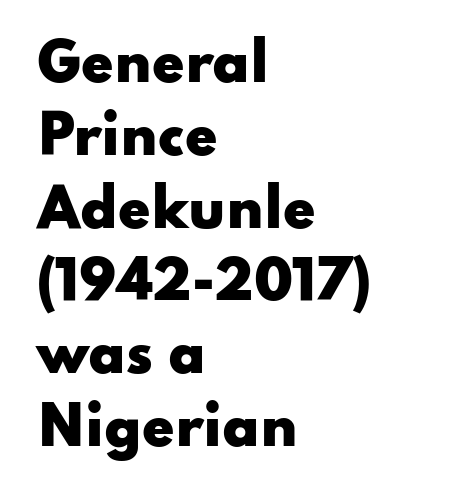
The image shows 52 px heavy, wide sans-serif type, upright; set left-aligned, normal line spacing (1.4x), normal letter spacing, not underlined; low stroke contrast and a small x-height.
